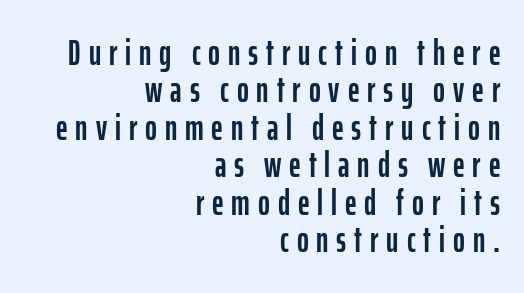
The image shows 36 px condensed sans-serif type, upright; set right-aligned, tight line spacing (1.04x), unusually wide letter spacing (+0.22 em), not underlined; low stroke contrast and a medium x-height.
